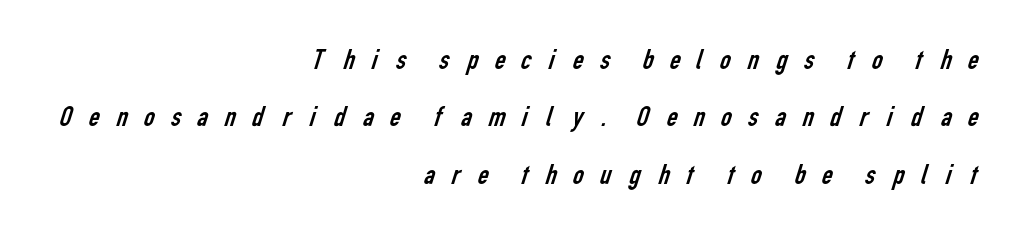
{"serif": "no", "bold": "no", "weight": "regular", "width": "condensed", "stroke_contrast": "low", "x_height": "medium", "monospaced": "no", "underline": "no", "align": "right", "line_spacing": "loose", "line_spacing_ratio": 1.91, "letter_spacing": "wide", "letter_spacing_em": 0.45, "glyph_px": 30}
